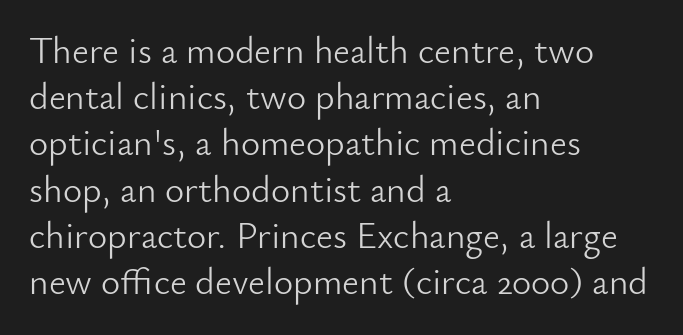
The image shows 37 px light sans-serif type, upright; set left-aligned, normal line spacing (1.25x), normal letter spacing, not underlined; low stroke contrast and a small x-height.
